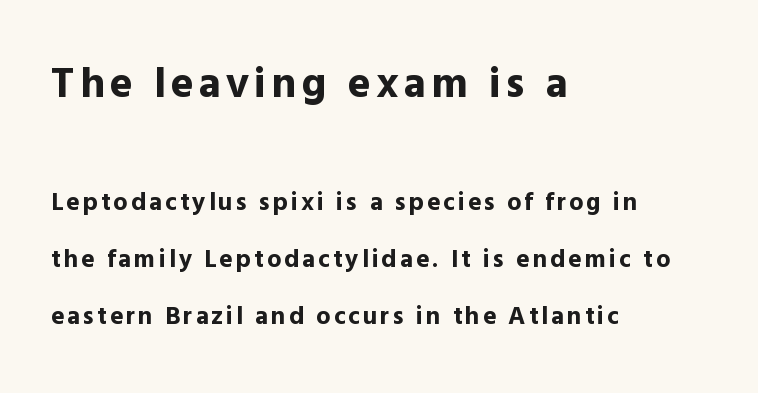
Q: Is the text bold? A: Yes.
Q: Is the text italic (slanted)? A: No, it is upright.
Q: Is the typeface a serif or a sans-serif typeface? A: Sans-serif.
Q: Is the text underlined? A: No.
Q: How is the paragraph aligned? A: Left-aligned.
Q: Is the spacing between lines tight, normal or loose? A: Loose.
Q: Which block of text is set in a larger size, the first (top) or the second (bottom)? A: The first (top) one.
Q: Width (condensed, normal, or wide)? A: Normal.
Q: x-height? A: Medium.
Q: Monospaced? A: No.
